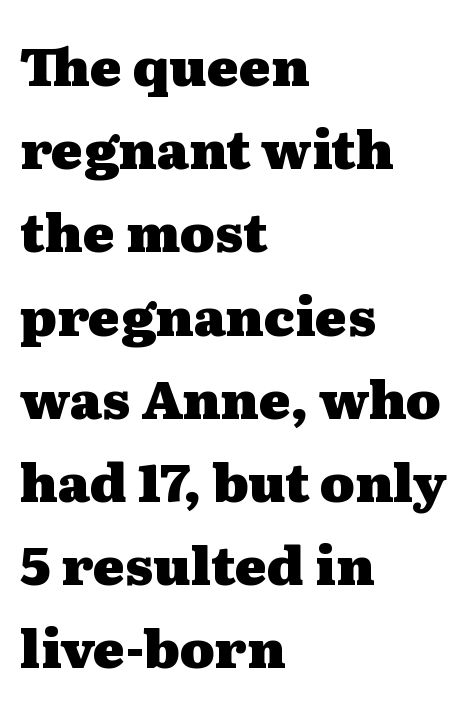
Q: Is the text bold? A: Yes.
Q: Is the text italic (slanted)? A: No, it is upright.
Q: Is the typeface a serif or a sans-serif typeface? A: Serif.
Q: Is the text underlined? A: No.
Q: How is the paragraph aligned? A: Left-aligned.
Q: Is the spacing between letters normal or unusually wide? A: Normal.
Q: Is the spacing between lines tight, normal or loose? A: Normal.
Q: Width (condensed, normal, or wide)? A: Wide.
Q: Stroke contrast? A: Medium.
Q: x-height? A: Medium.
Q: Monospaced? A: No.
